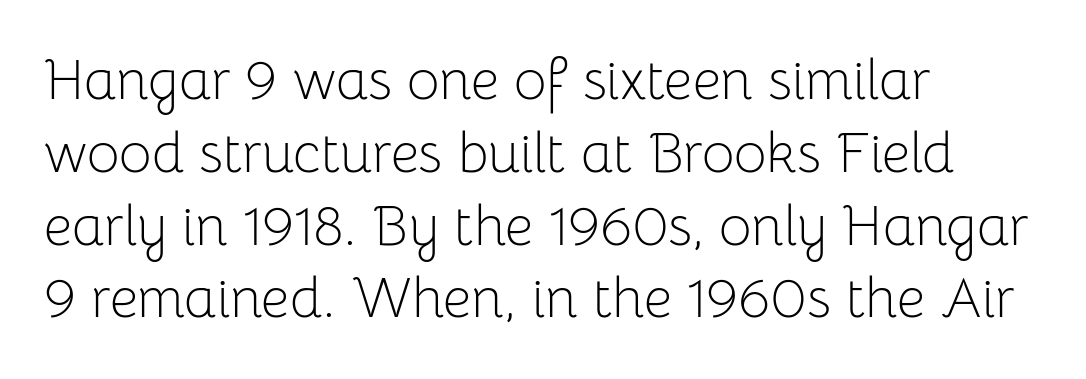
Stroke thickness stays within the range of a standard reading face or lighter. Italic: no, the glyphs are upright roman. You could not count columns in this text — the font is proportionally spaced. The words here are not underlined.
